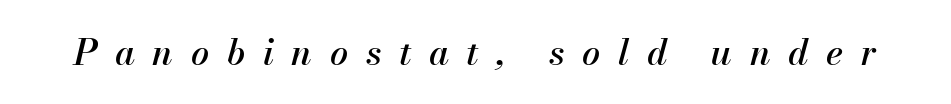
The image shows 36 px text type, italic (leaning right); set unusually wide letter spacing (+0.49 em), not underlined; medium stroke contrast and a small x-height.
